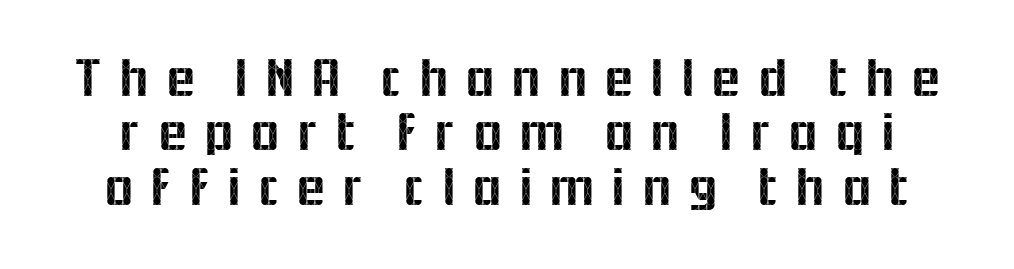
{"serif": "no", "italic": "no", "width": "normal", "x_height": "medium", "monospaced": "no", "underline": "no", "line_spacing": "tight", "line_spacing_ratio": 0.97, "letter_spacing": "wide", "letter_spacing_em": 0.26, "glyph_px": 56}
